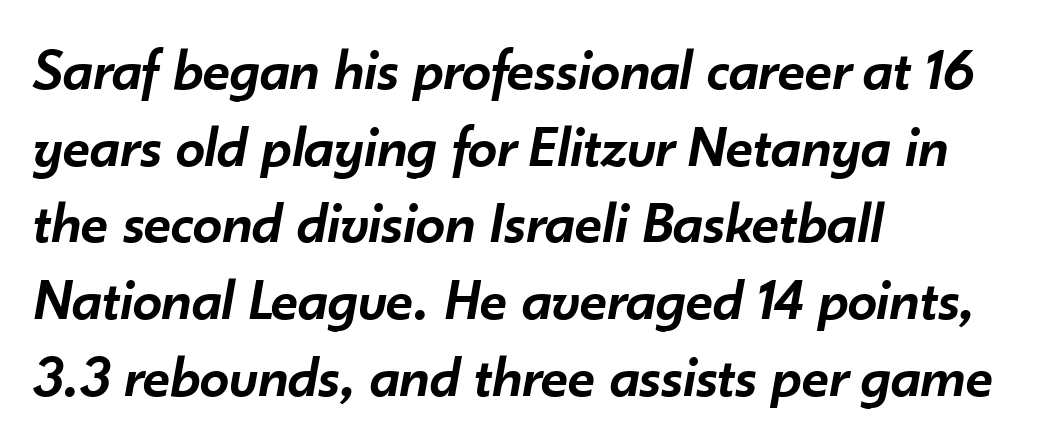
Stroke thickness is moderately raised; the sample reads as semibold. Character widths vary here, with narrow letters taking less room than wide ones. Typeset ragged right — the left edge is the straight one. Nothing unusual about the tracking: characters are spaced as the font intends. Slant detected: the letters are inclined. Bare-footed words on every line.
